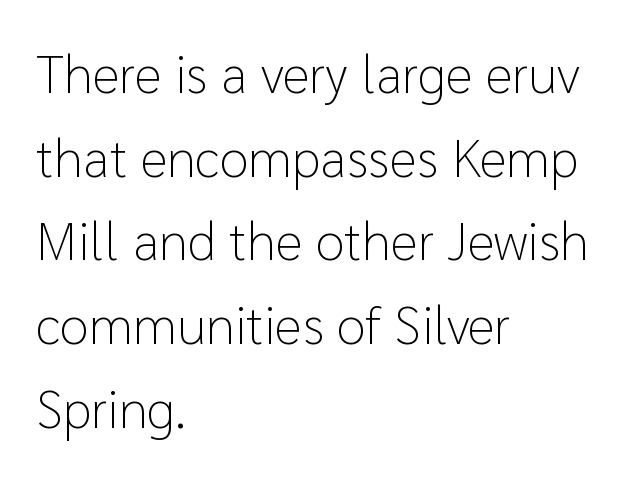
The letterforms sit shoulder to shoulder at normal distance. Each letter keeps its own natural width here, so spacing adapts to shape. The gap between lines stays unmarked. Compared with typical paragraphs, the rows here are spaced about the same. This rendering employs a face without finishing strokes, i.e., a sans-serif.
